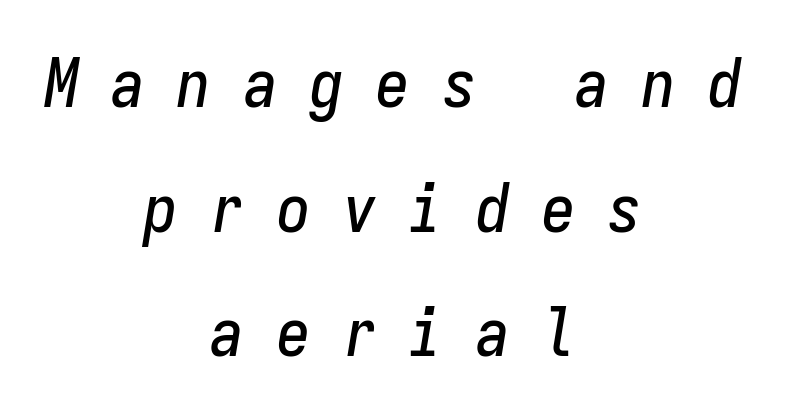
Q: Is the text italic (slanted)? A: Yes, it leans right by about 9 degrees.
Q: Is the text underlined? A: No.
Q: How is the paragraph aligned? A: Centered.
Q: Is the spacing between letters normal or unusually wide? A: Unusually wide.
Q: Width (condensed, normal, or wide)? A: Condensed.
Q: Stroke contrast? A: Low.
Q: x-height? A: Medium.
Q: Monospaced? A: Yes.
